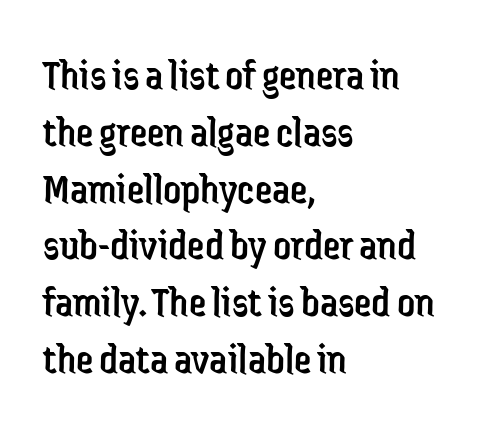
{"serif": "no", "italic": "no", "bold": "no", "weight": "regular", "width": "condensed", "stroke_contrast": "low", "x_height": "medium", "monospaced": "no", "underline": "no", "align": "left", "line_spacing": "normal", "line_spacing_ratio": 1.29, "letter_spacing": "normal", "letter_spacing_em": 0.0, "glyph_px": 44}
